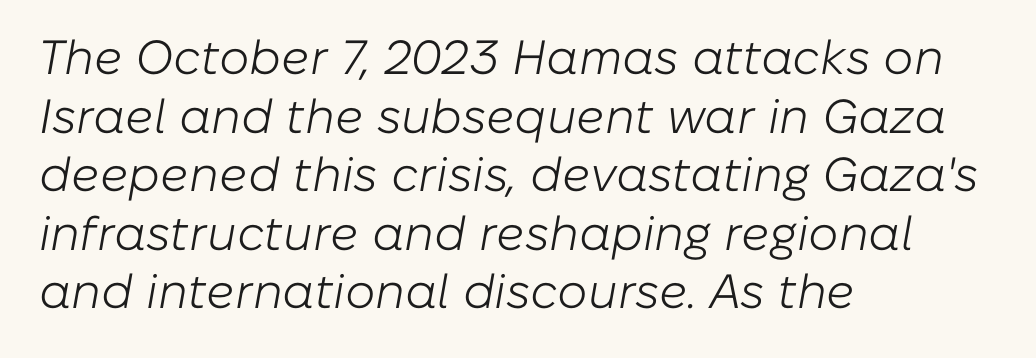
{"italic": "yes", "lean": "right", "slant_degrees": 10, "bold": "no", "weight": "light", "width": "normal", "stroke_contrast": "low", "x_height": "medium", "monospaced": "no", "underline": "no", "align": "left", "line_spacing_ratio": 1.22, "letter_spacing": "normal", "letter_spacing_em": 0.0, "glyph_px": 48}
